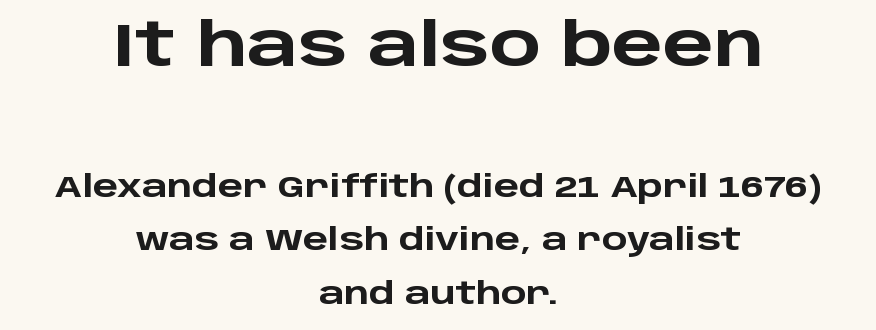
Q: Is the text bold? A: Yes.
Q: Is the text italic (slanted)? A: No, it is upright.
Q: Is the typeface a serif or a sans-serif typeface? A: Sans-serif.
Q: Is the text underlined? A: No.
Q: How is the paragraph aligned? A: Centered.
Q: Is the spacing between letters normal or unusually wide? A: Normal.
Q: Which block of text is set in a larger size, the first (top) or the second (bottom)? A: The first (top) one.
Q: Width (condensed, normal, or wide)? A: Wide.
Q: Stroke contrast? A: Low.
Q: x-height? A: Large.
Q: Monospaced? A: No.
